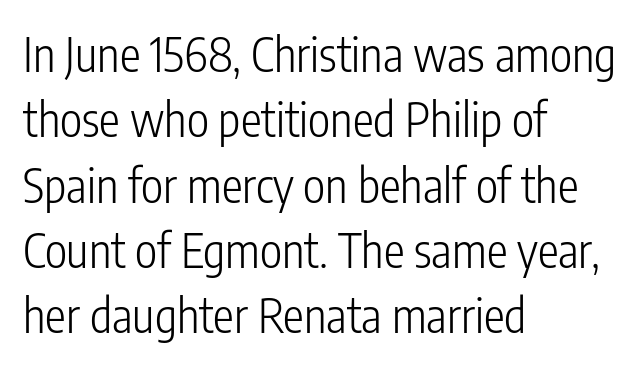
{"serif": "no", "italic": "no", "bold": "no", "weight": "light", "width": "condensed", "stroke_contrast": "low", "x_height": "medium", "monospaced": "no", "underline": "no", "align": "left", "line_spacing": "normal", "line_spacing_ratio": 1.39, "letter_spacing": "normal", "letter_spacing_em": 0.0, "glyph_px": 47}
